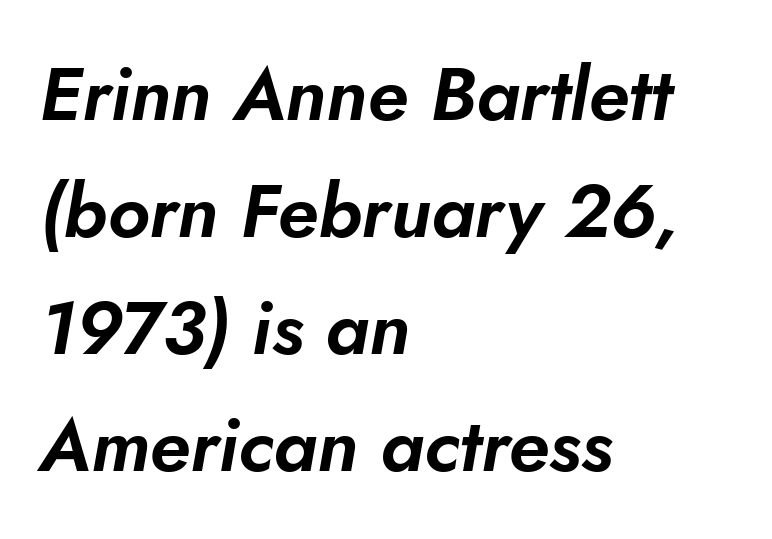
{"italic": "yes", "lean": "right", "slant_degrees": 10, "width": "normal", "stroke_contrast": "low", "x_height": "small", "monospaced": "no", "underline": "no", "align": "left", "line_spacing": "normal", "line_spacing_ratio": 1.56, "letter_spacing": "normal", "letter_spacing_em": 0.0, "glyph_px": 75}
